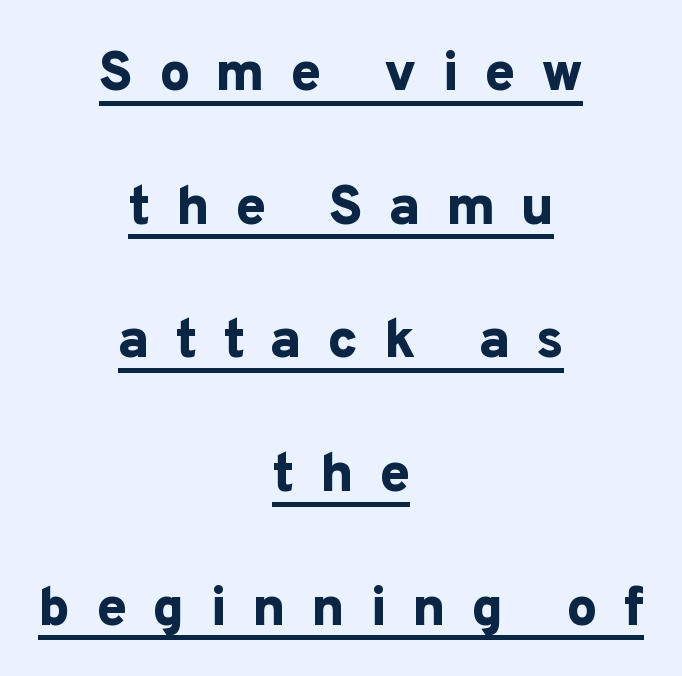
{"serif": "no", "italic": "no", "bold": "yes", "weight": "bold", "width": "normal", "stroke_contrast": "low", "x_height": "medium", "monospaced": "no", "underline": "yes", "align": "center", "line_spacing": "loose", "line_spacing_ratio": 2.43, "letter_spacing": "wide", "letter_spacing_em": 0.46, "glyph_px": 55}
